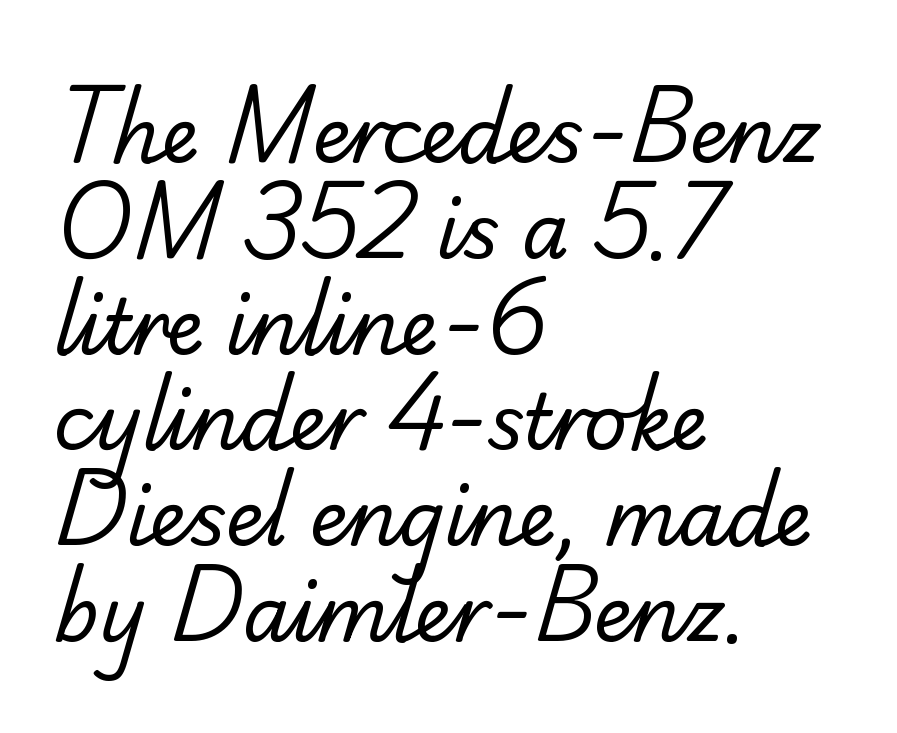
The image shows 76 px regular-weight sans-serif type; set left-aligned, normal line spacing (1.26x), normal letter spacing, not underlined; low stroke contrast and a small x-height.
